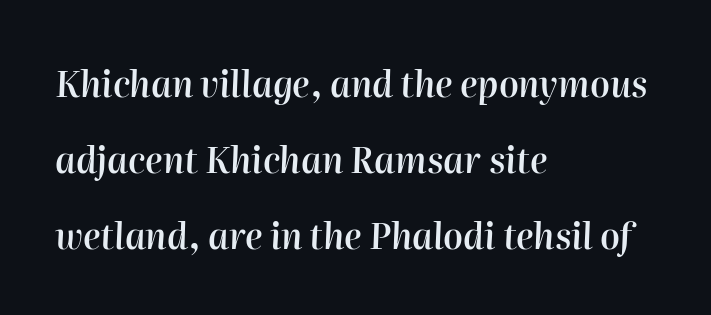
This is oblique type, the kind used for emphasis or titles. A typesetter would call this proportional, since set widths differ per character. Words float on clear page, feet unadorned. A fair bit of extra ink — the face is semibold, not bold. Line beginnings align vertically; line endings do not. Regarding leading, the lines here are spaced well apart.
